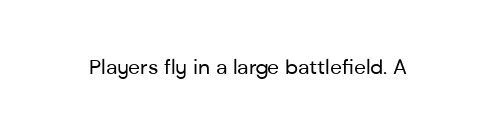
The passage shown is not underscored anywhere. The font's upright variant was chosen for this text. Stems here are at most as thick as an everyday book face. Observe the ordinary spacing: letters are neighbours, not strangers.
